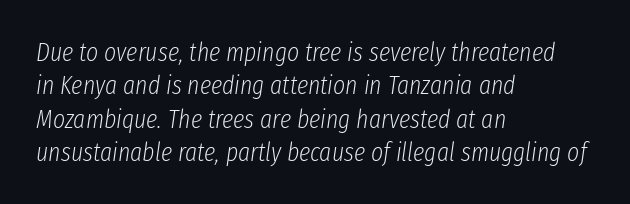
{"italic": "yes", "lean": "right", "slant_degrees": 8, "bold": "no", "underline": "no", "align": "left", "line_spacing": "normal", "line_spacing_ratio": 1.28, "letter_spacing": "normal", "letter_spacing_em": 0.0, "glyph_px": 26}
